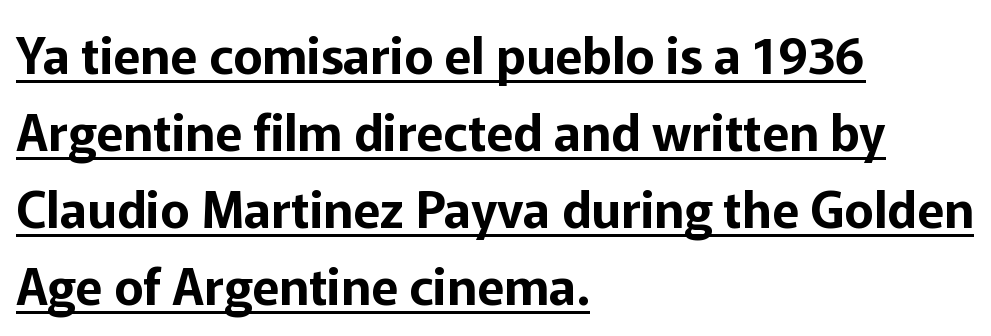
To sum up the face: it is a sans, with no serifs. The ragged edge is on the right, which tells us the setting is flush left. Inter-character spacing is left at the font's built-in metrics. Compared with undecorated copy, this sample adds a rule below the words. Honestly, the row spacing looks completely unremarkable. Vertical strokes here are truly vertical.
